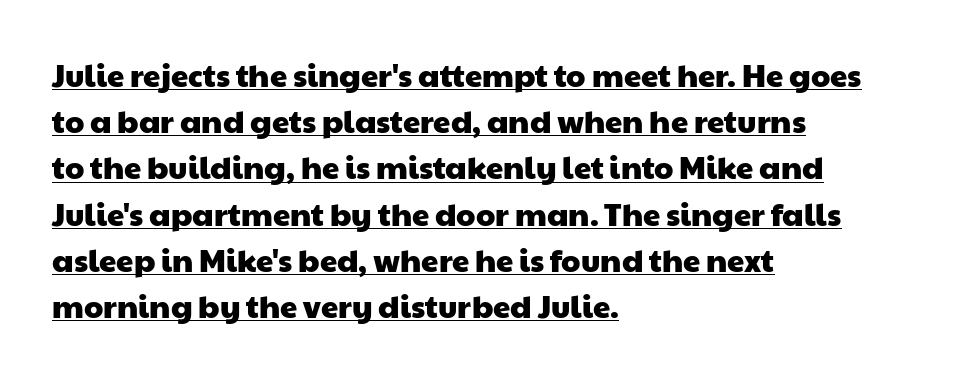
{"serif": "no", "width": "wide", "stroke_contrast": "low", "x_height": "medium", "monospaced": "no", "underline": "yes", "align": "left", "line_spacing": "normal", "line_spacing_ratio": 1.49, "letter_spacing": "normal", "letter_spacing_em": 0.0, "glyph_px": 31}
